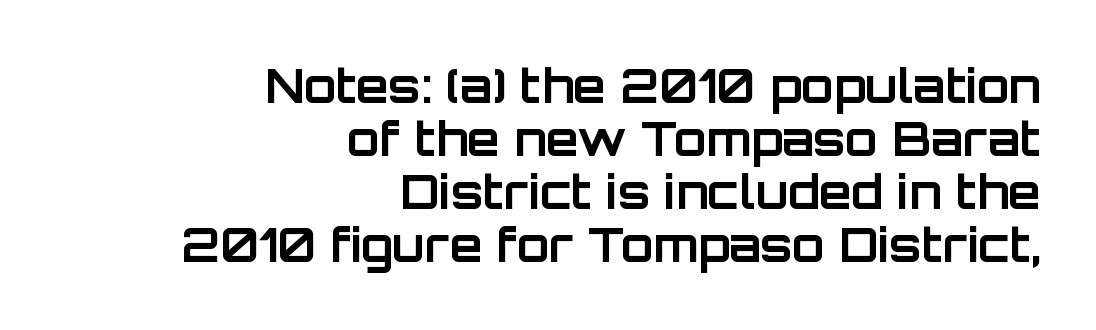
The image shows 47 px bold sans-serif type, upright; set right-aligned, tight line spacing (1.13x), normal letter spacing, not underlined; low stroke contrast and a large x-height.
